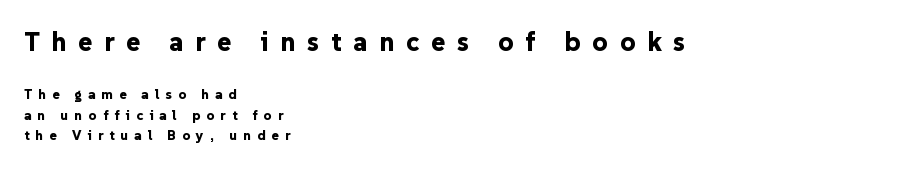
{"italic": "no", "bold": "yes", "underline": "no", "align": "left", "line_spacing": "normal", "line_spacing_ratio": 1.47, "letter_spacing": "wide", "letter_spacing_em": 0.43, "larger_block": "first", "size_ratio": 1.93, "glyph_px": 27}
